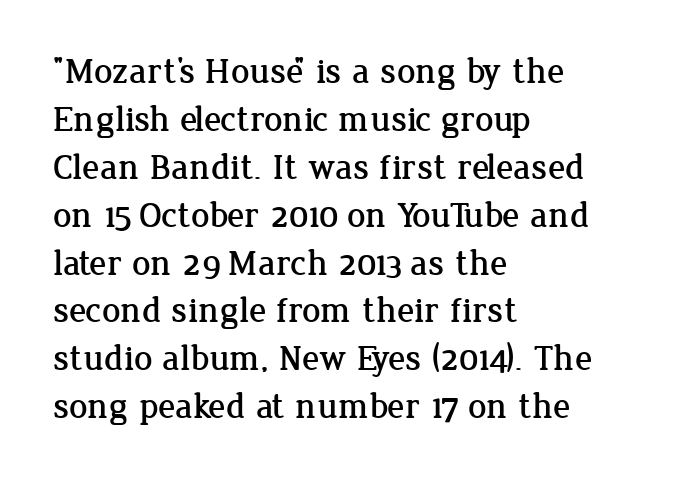
Little horizontal feet cap the strokes, marking this as serif type. Layout note: lines flush left. Is there any slant? The stems are plumb. Each letter keeps its own natural width here, so spacing adapts to shape. A clean baseline with only descenders dipping below it. These lines sit exactly where default settings would place them.
